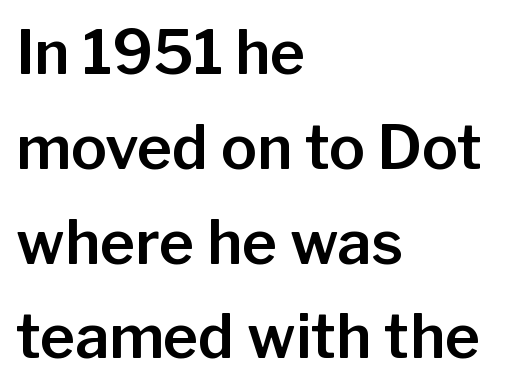
A normal amount of white space separates one row of letters from the next. Plain, unruled lines of type. The letters carry no serifs — their stems end cleanly without finishing strokes. The letters stand upright; this is a roman face.
